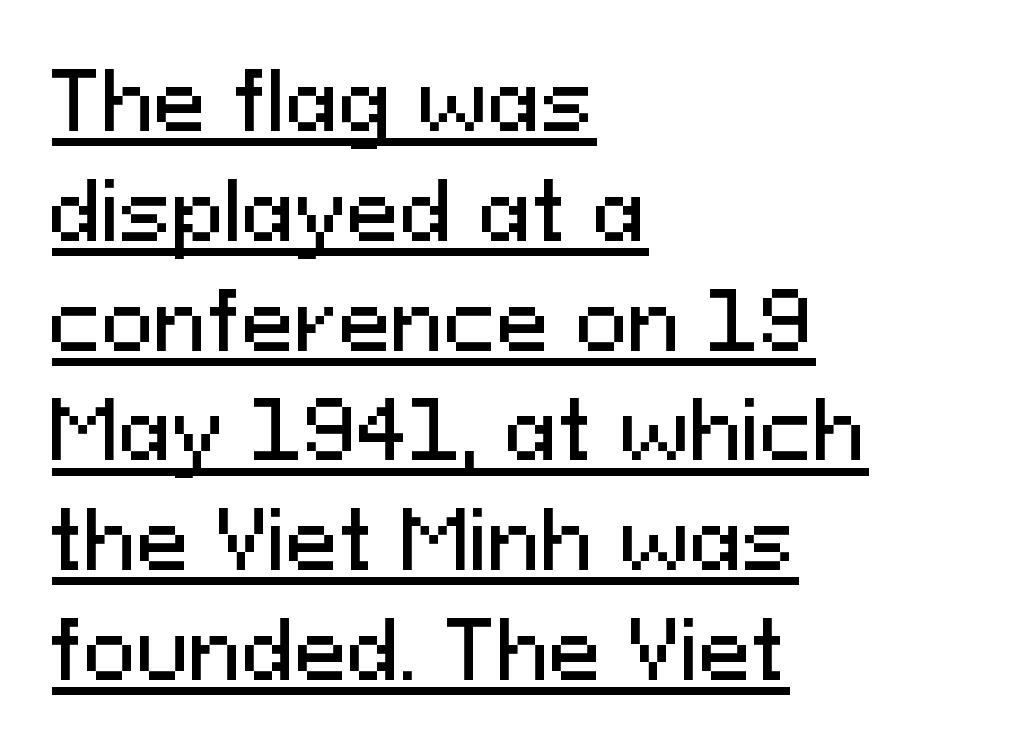
Regarding leading, the lines here are spaced in the standard way. This is underlined copy, the kind a proofreader might mark for attention. Inter-character spacing is left at the font's built-in metrics. This sample uses an upright cut, with every glyph sitting square on the baseline.
